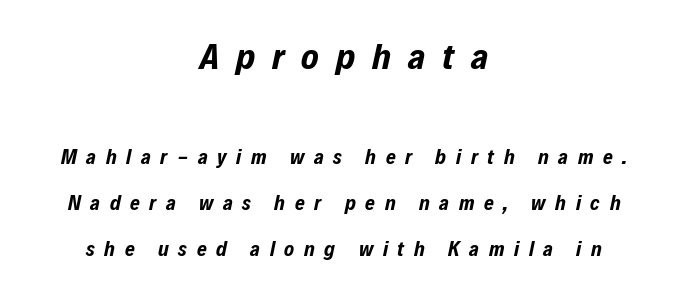
This is oblique type, the kind used for emphasis or titles. The zone under the glyphs is completely vacant. Size contrast runs from large at the top to small at the bottom. Loose tracking; the words dissolve into strings of separated letters.
